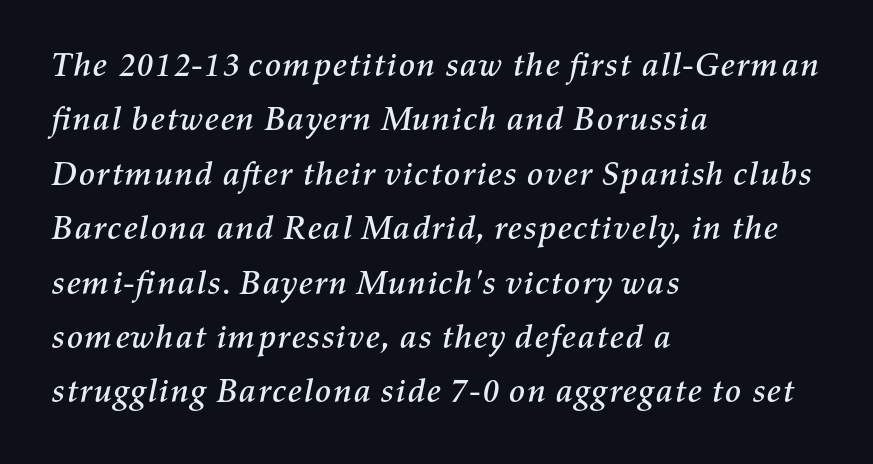
Q: Is the text italic (slanted)? A: Yes, it leans right by about 11 degrees.
Q: Is the text underlined? A: No.
Q: How is the paragraph aligned? A: Left-aligned.
Q: Is the spacing between letters normal or unusually wide? A: Normal.
Q: Is the spacing between lines tight, normal or loose? A: Normal.
Q: Width (condensed, normal, or wide)? A: Normal.
Q: Stroke contrast? A: Medium.
Q: x-height? A: Medium.
Q: Monospaced? A: No.
